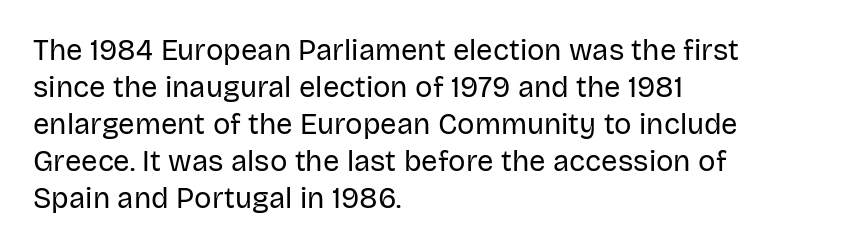
The image shows 29 px regular-weight sans-serif type, upright; set left-aligned, normal line spacing (1.28x), normal letter spacing, not underlined; low stroke contrast and a large x-height.
